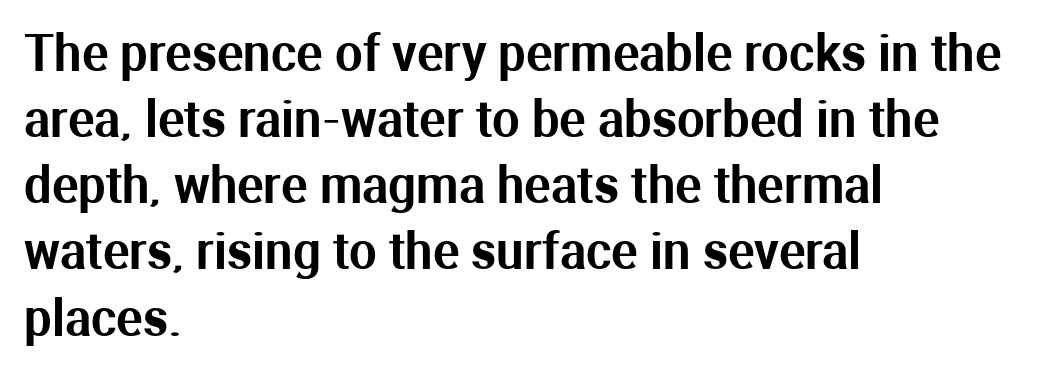
{"serif": "no", "italic": "no", "width": "normal", "stroke_contrast": "medium", "x_height": "medium", "monospaced": "no", "underline": "no", "align": "left", "line_spacing": "normal", "line_spacing_ratio": 1.35, "letter_spacing": "normal", "letter_spacing_em": 0.0, "glyph_px": 49}
